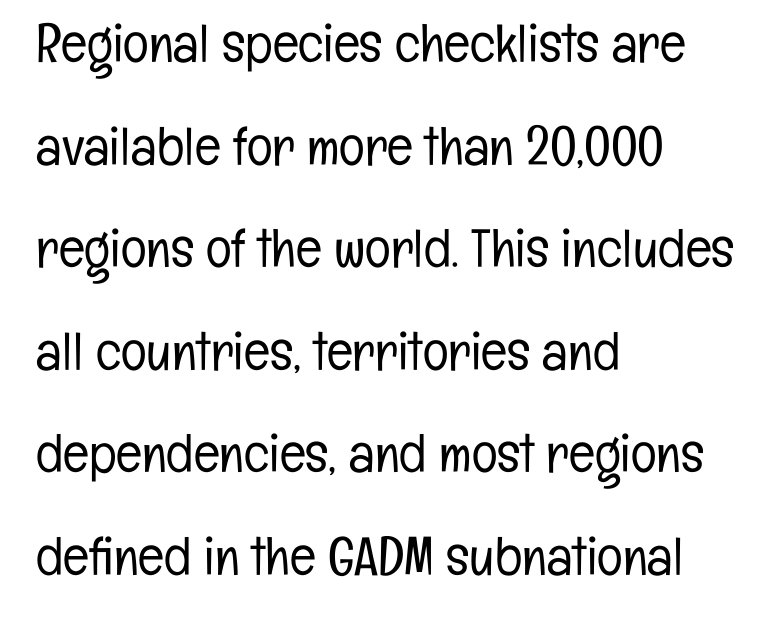
The image shows 54 px light, condensed sans-serif type, upright; set left-aligned, loose line spacing (1.9x), normal letter spacing, not underlined; low stroke contrast and a medium x-height.
